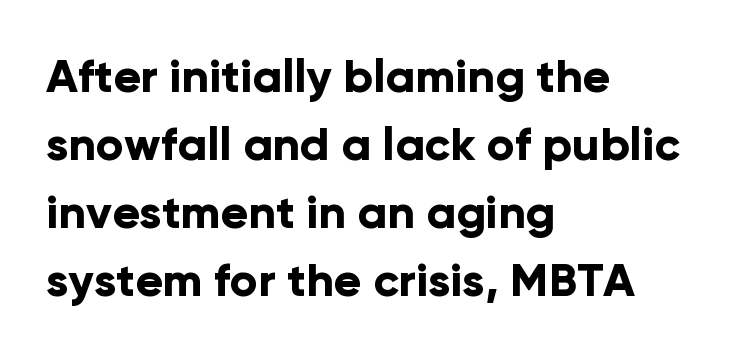
{"serif": "no", "italic": "no", "bold": "yes", "weight": "bold", "width": "normal", "stroke_contrast": "low", "x_height": "medium", "monospaced": "no", "underline": "no", "align": "left", "line_spacing": "normal", "line_spacing_ratio": 1.48, "letter_spacing": "normal", "letter_spacing_em": 0.0, "glyph_px": 46}
